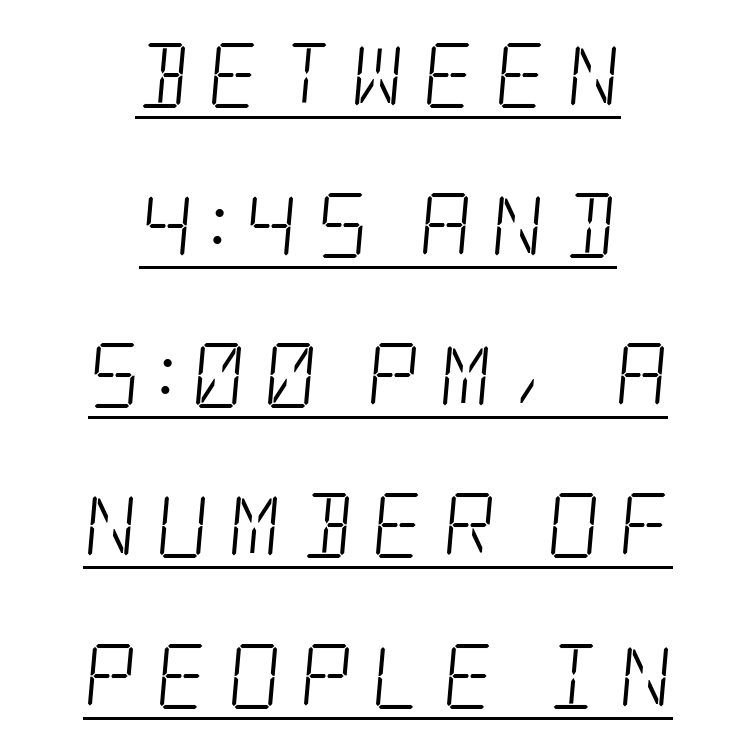
The image shows 65 px light, condensed serif type; set centered, loose line spacing (2.31x), unusually wide letter spacing (+0.29 em), underlined; low stroke contrast and a large x-height.
